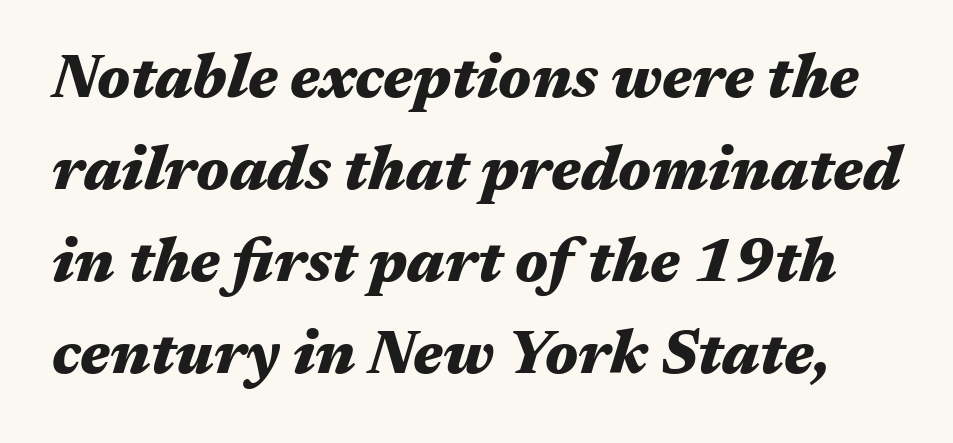
Does the leading feel generous? No, just average. The passage shown leans; its letterforms are oblique. Do the characters align in a grid? No, the font is proportional. The strip under each line holds only bare page. Plenty of ink on the page — the face is bold.
